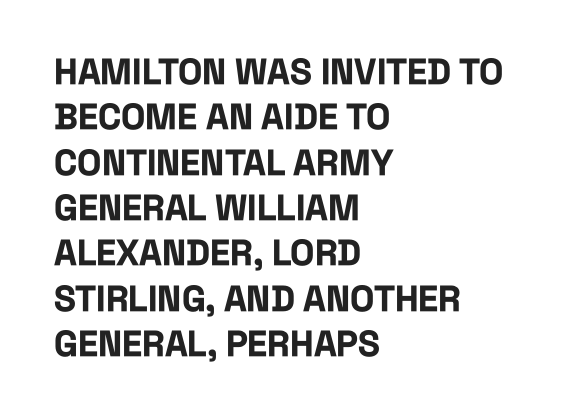
{"serif": "no", "italic": "no", "bold": "yes", "weight": "bold", "width": "condensed", "stroke_contrast": "low", "x_height": "large", "monospaced": "no", "underline": "no", "align": "left", "line_spacing": "normal", "line_spacing_ratio": 1.26, "letter_spacing": "normal", "letter_spacing_em": 0.0, "glyph_px": 36}
